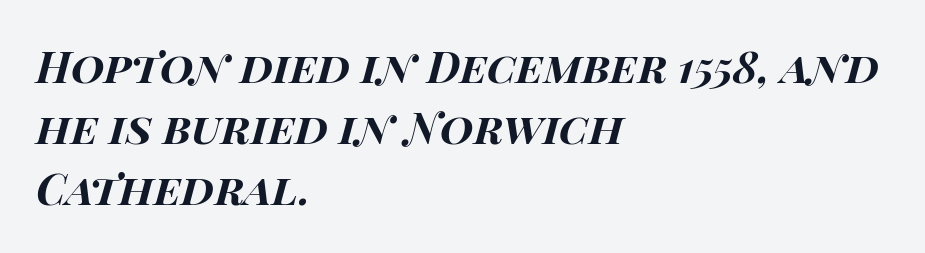
{"italic": "yes", "lean": "right", "slant_degrees": 14, "bold": "yes", "weight": "bold", "width": "wide", "stroke_contrast": "high", "x_height": "large", "monospaced": "no", "underline": "no", "align": "left", "line_spacing": "normal", "line_spacing_ratio": 1.42, "letter_spacing": "normal", "letter_spacing_em": 0.0, "glyph_px": 43}
